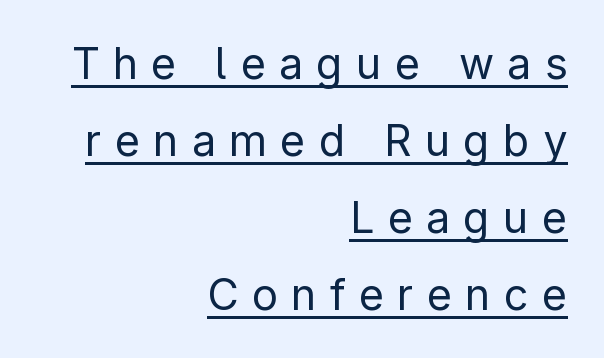
The image shows 43 px regular-weight sans-serif type, upright; set right-aligned, line spacing 1.79x, unusually wide letter spacing (+0.31 em), underlined; low stroke contrast and a medium x-height.
